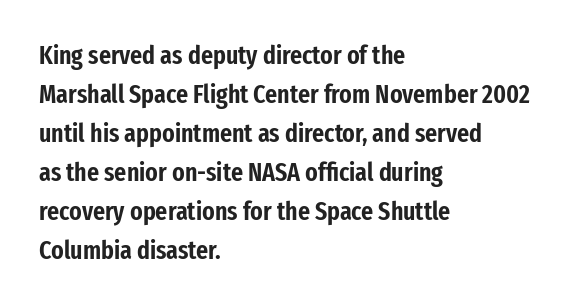
The image shows 26 px text type, upright; set left-aligned, normal line spacing (1.5x), normal letter spacing, not underlined.
